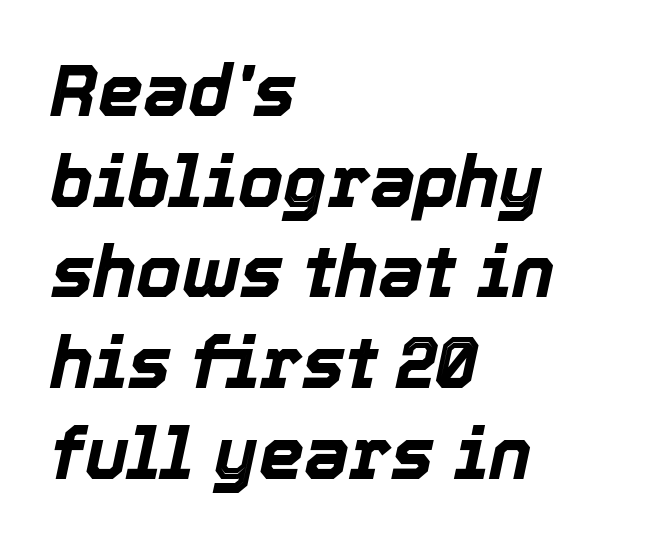
Yep, that's italic — everything's leaning. Caption: multi-line text, flush left, ragged right. The leading is moderate, giving the passage an even texture. The passage shown is typed in a proportional face where columns would drift. A clean baseline with only descenders dipping below it. Between one letter and the next there's only the usual sliver of space.
